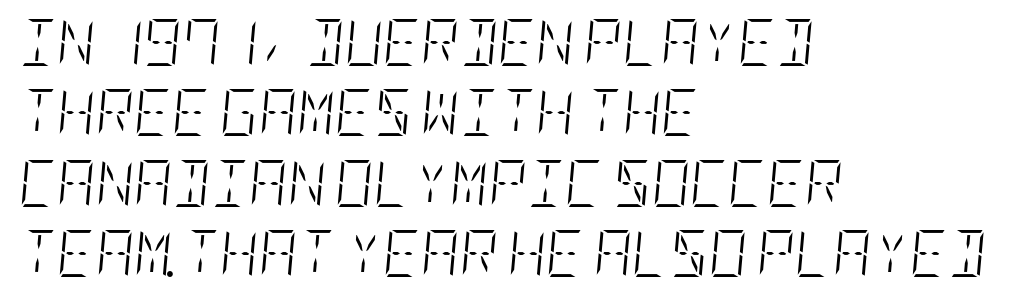
Tracking value appears to be zero — textbook default spacing. The baseline area is clear. The lines are quadded left. The leading is moderate, giving the passage an even texture. The font's italic variant was chosen for this text. The font is comparable to plain body text, perhaps lighter.
